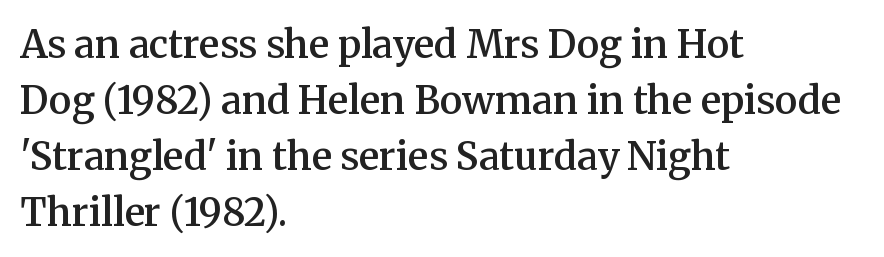
The image shows 38 px semibold serif type, upright; set left-aligned, normal line spacing (1.47x), normal letter spacing, not underlined; medium stroke contrast and a medium x-height.
